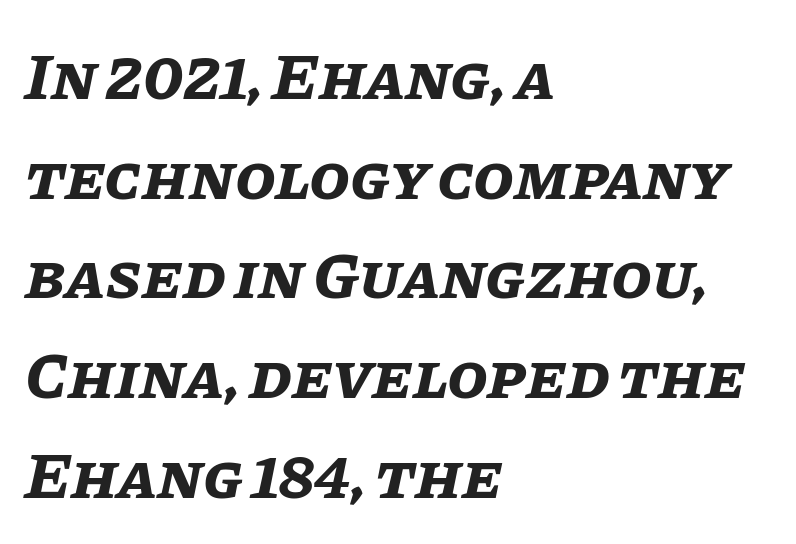
The image shows 66 px bold type, italic (leaning right); set left-aligned, normal line spacing (1.51x), normal letter spacing, not underlined; low stroke contrast and a large x-height.
